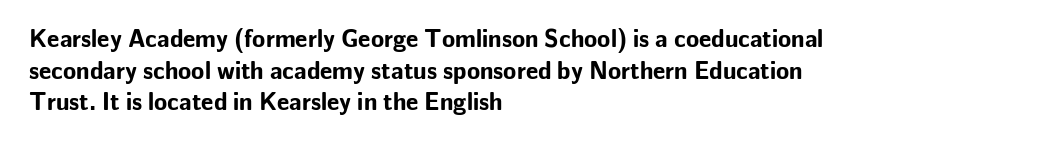
Honestly, the letter spacing is just normal — you wouldn't notice it. One glance says typical: line gaps are just what's usual. These lines stack with their left ends in a neat column. The type sits square on the baseline with zero lean. Descender tails drop into unmarked territory. How heavy is the stroke? Heavy — this is a bold.
